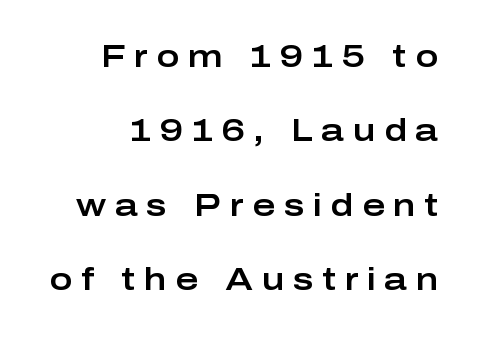
Q: Is the text italic (slanted)? A: No, it is upright.
Q: Is the typeface a serif or a sans-serif typeface? A: Sans-serif.
Q: Is the text underlined? A: No.
Q: How is the paragraph aligned? A: Right-aligned.
Q: Is the spacing between letters normal or unusually wide? A: Unusually wide.
Q: Is the spacing between lines tight, normal or loose? A: Loose.
Q: Width (condensed, normal, or wide)? A: Wide.
Q: Stroke contrast? A: Low.
Q: x-height? A: Medium.
Q: Monospaced? A: No.
